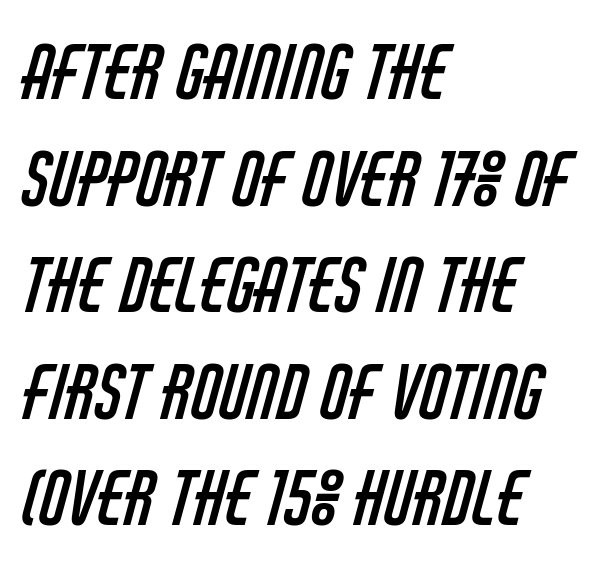
The image shows 74 px regular-weight, condensed sans-serif type; set left-aligned, normal line spacing (1.44x), normal letter spacing, not underlined; low stroke contrast and a large x-height.
